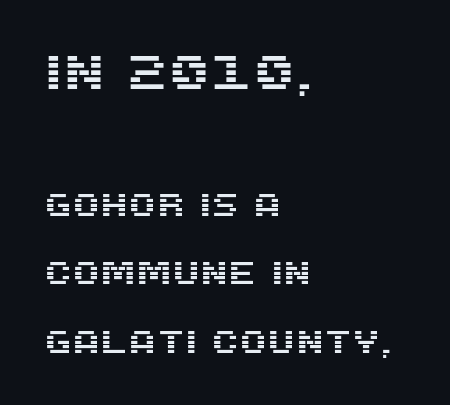
Q: Is the text italic (slanted)? A: No, it is upright.
Q: Is the typeface a serif or a sans-serif typeface? A: Sans-serif.
Q: Is the text underlined? A: No.
Q: How is the paragraph aligned? A: Left-aligned.
Q: Is the spacing between letters normal or unusually wide? A: Normal.
Q: Is the spacing between lines tight, normal or loose? A: Loose.
Q: Which block of text is set in a larger size, the first (top) or the second (bottom)? A: The first (top) one.
Q: Width (condensed, normal, or wide)? A: Normal.
Q: Stroke contrast? A: Medium.
Q: x-height? A: Large.
Q: Monospaced? A: No.
